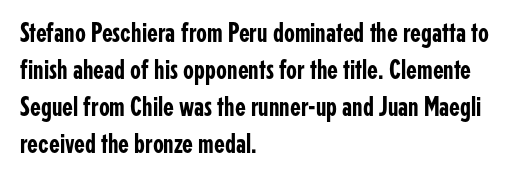
Q: Is the text italic (slanted)? A: No, it is upright.
Q: Is the typeface a serif or a sans-serif typeface? A: Sans-serif.
Q: Is the text underlined? A: No.
Q: How is the paragraph aligned? A: Left-aligned.
Q: Is the spacing between letters normal or unusually wide? A: Normal.
Q: Is the spacing between lines tight, normal or loose? A: Normal.
Q: Width (condensed, normal, or wide)? A: Condensed.
Q: Stroke contrast? A: Low.
Q: x-height? A: Medium.
Q: Monospaced? A: No.
